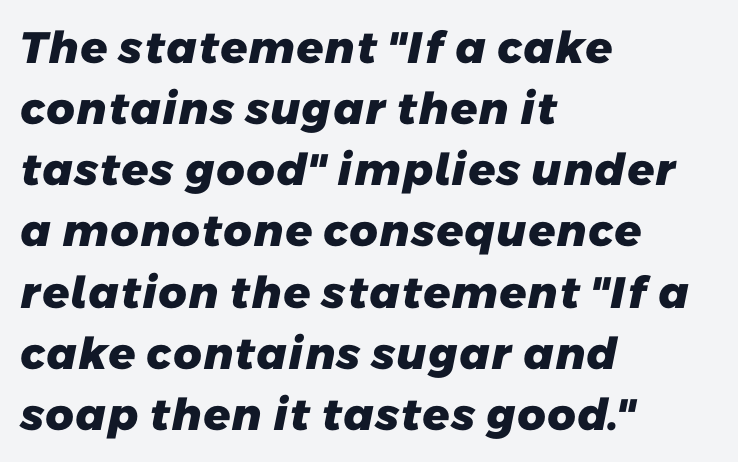
Q: Is the text bold? A: Yes.
Q: Is the typeface a serif or a sans-serif typeface? A: Sans-serif.
Q: Is the text underlined? A: No.
Q: How is the paragraph aligned? A: Left-aligned.
Q: Is the spacing between letters normal or unusually wide? A: Normal.
Q: Is the spacing between lines tight, normal or loose? A: Normal.
Q: Width (condensed, normal, or wide)? A: Normal.
Q: Stroke contrast? A: Low.
Q: x-height? A: Medium.
Q: Monospaced? A: No.
